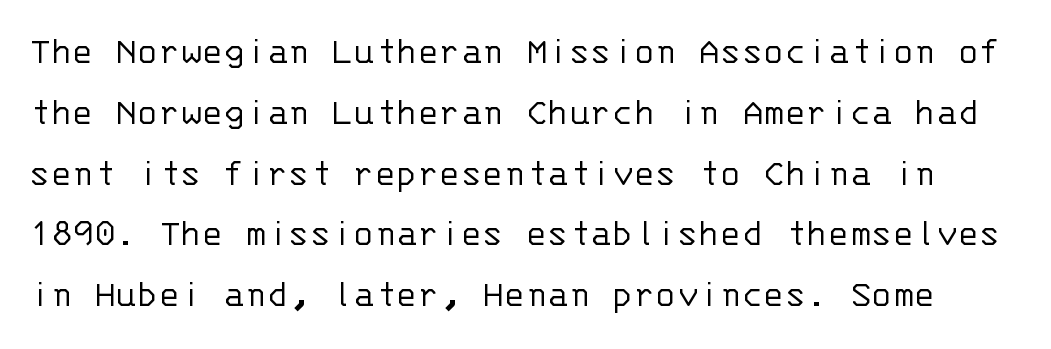
Ink coverage per letter is moderate at most. Clear beneath every line of the passage. A sans-serif font was chosen for this passage. A typesetter would call this monospace, since all characters share one set width. Whoever set this chose a conventional vertical rhythm. This rendering leaves character spacing at its baseline value.
